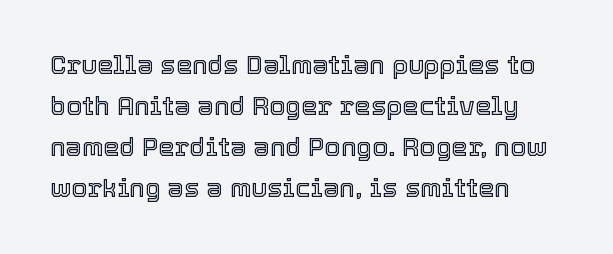
Descenders hang freely into open space. The font's upright variant was chosen for this text. Alignment: flush left. Leading: standard. The letterforms sit shoulder to shoulder at normal distance.
